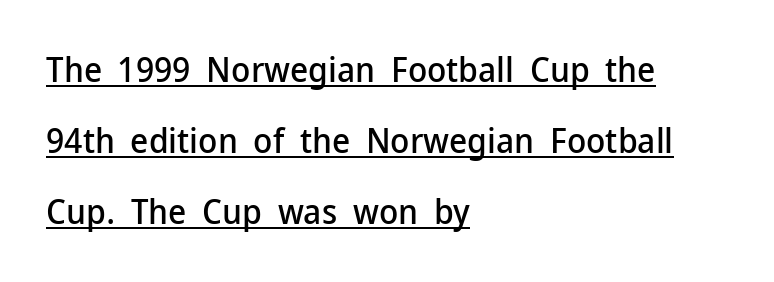
The passage shown is typeset with a sans-serif family. Short note: letters normally spaced. These characters rest on top of a visible drawn line. In CSS terms this would be text-align: left. Rendered with straight, roman letterforms.
